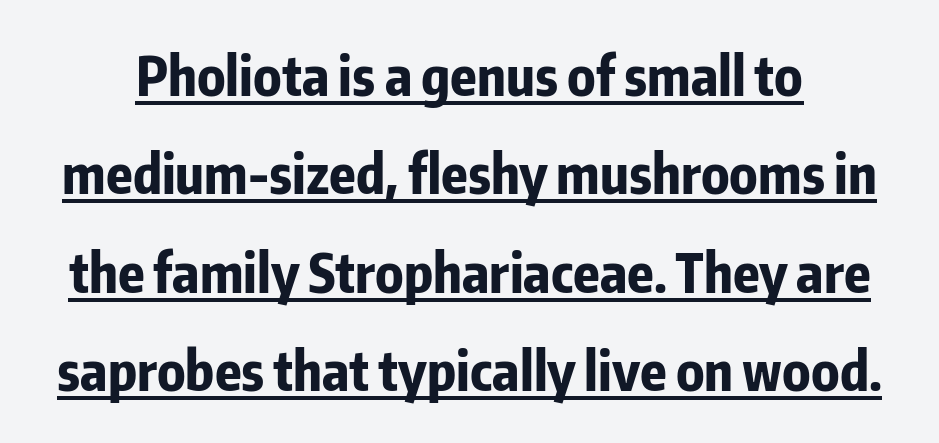
Q: Is the text bold? A: Yes.
Q: Is the text italic (slanted)? A: No, it is upright.
Q: Is the typeface a serif or a sans-serif typeface? A: Sans-serif.
Q: Is the text underlined? A: Yes.
Q: Is the spacing between letters normal or unusually wide? A: Normal.
Q: Width (condensed, normal, or wide)? A: Condensed.
Q: Stroke contrast? A: Low.
Q: x-height? A: Medium.
Q: Monospaced? A: No.
